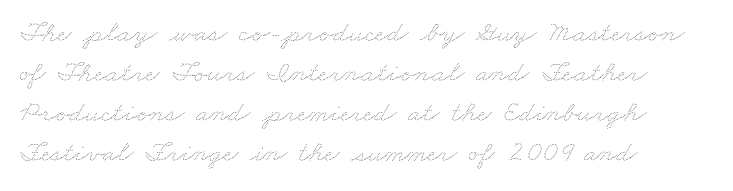
The image shows 30 px thin, wide type; set left-aligned, normal line spacing (1.33x), normal letter spacing, not underlined; medium stroke contrast and a small x-height.
